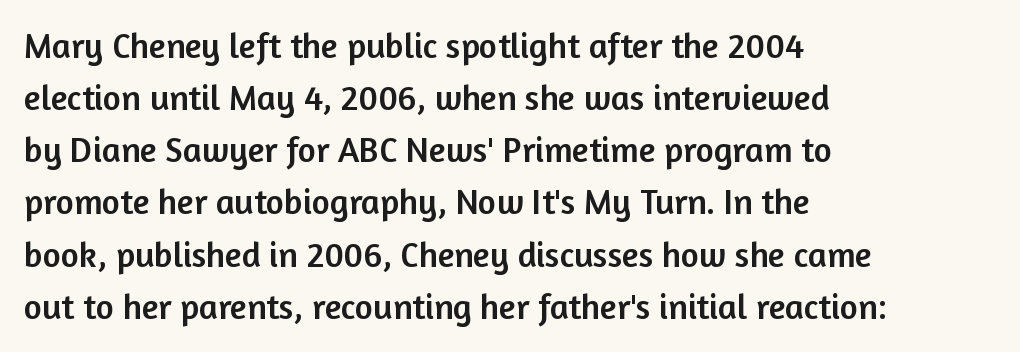
Q: Is the text italic (slanted)? A: No, it is upright.
Q: Is the typeface a serif or a sans-serif typeface? A: Sans-serif.
Q: Is the text underlined? A: No.
Q: How is the paragraph aligned? A: Left-aligned.
Q: Is the spacing between letters normal or unusually wide? A: Normal.
Q: Is the spacing between lines tight, normal or loose? A: Normal.
Q: Width (condensed, normal, or wide)? A: Normal.
Q: Stroke contrast? A: Low.
Q: x-height? A: Medium.
Q: Monospaced? A: No.
